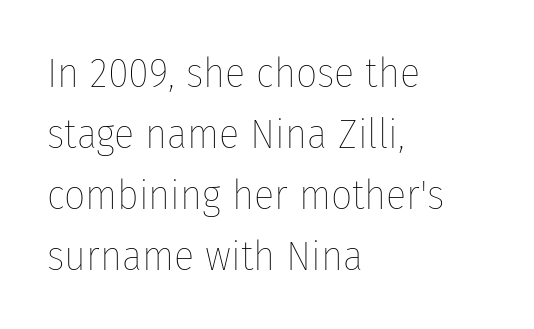
{"italic": "no", "bold": "no", "weight": "thin", "width": "condensed", "stroke_contrast": "low", "x_height": "medium", "monospaced": "no", "underline": "no", "align": "left", "line_spacing": "normal", "line_spacing_ratio": 1.45, "letter_spacing": "normal", "letter_spacing_em": 0.0, "glyph_px": 42}
